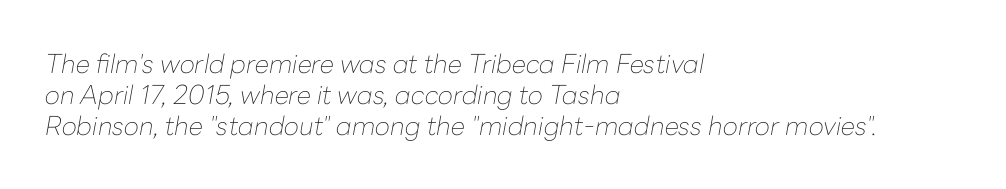
The image shows 26 px text type, italic (leaning right); set left-aligned, line spacing 1.2x, normal letter spacing, not underlined.
